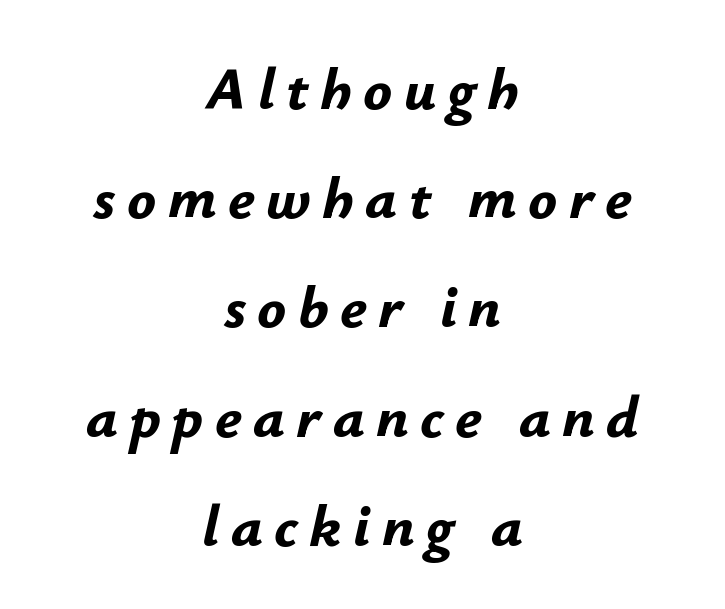
{"italic": "yes", "lean": "right", "slant_degrees": 12, "bold": "yes", "weight": "bold", "width": "normal", "stroke_contrast": "low", "x_height": "small", "monospaced": "no", "underline": "no", "align": "center", "line_spacing_ratio": 1.82, "glyph_px": 60}
